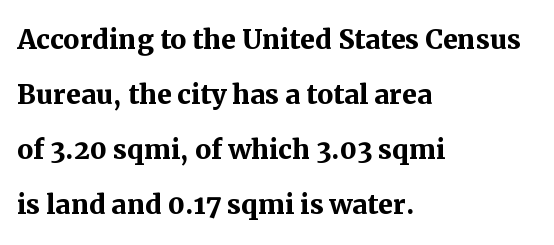
{"serif": "yes", "italic": "no", "bold": "yes", "weight": "semibold", "width": "normal", "stroke_contrast": "medium", "x_height": "medium", "monospaced": "no", "underline": "no", "align": "left", "line_spacing": "normal", "line_spacing_ratio": 1.53, "letter_spacing": "normal", "letter_spacing_em": 0.0, "glyph_px": 36}
